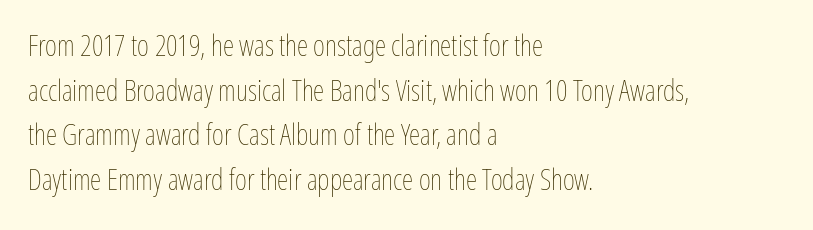
It's the straight-up-and-down kind of type. The rendering uses natural spacing where letterforms have individual widths. Ink coverage per letter is moderate at most. The space beneath each line is pristine and unruled. Each word holds together tightly as a unit, with standard inter-letter gaps. Summary of vertical rhythm: regular, with standard interline spacing.
